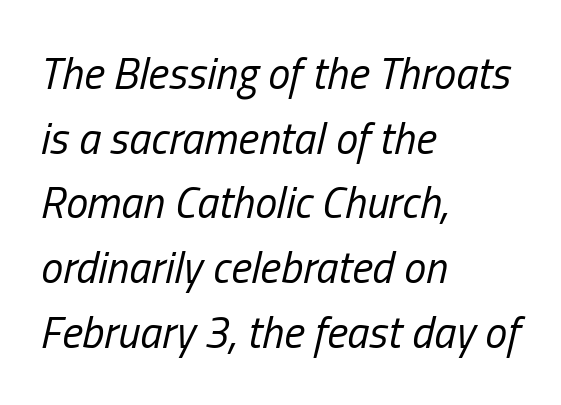
{"italic": "yes", "lean": "right", "slant_degrees": 13, "bold": "no", "weight": "regular", "width": "condensed", "stroke_contrast": "low", "x_height": "medium", "monospaced": "no", "underline": "no", "align": "left", "line_spacing": "normal", "line_spacing_ratio": 1.47, "letter_spacing": "normal", "letter_spacing_em": 0.0, "glyph_px": 44}
